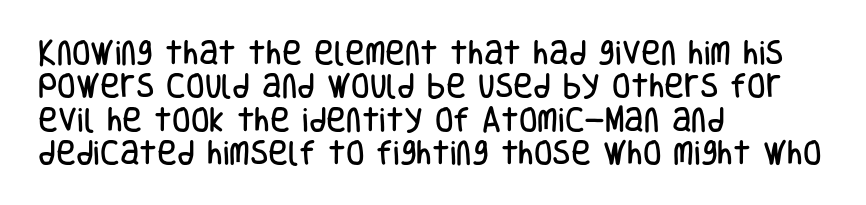
Q: Is the text italic (slanted)? A: No, it is upright.
Q: Is the text underlined? A: No.
Q: How is the paragraph aligned? A: Left-aligned.
Q: Is the spacing between letters normal or unusually wide? A: Normal.
